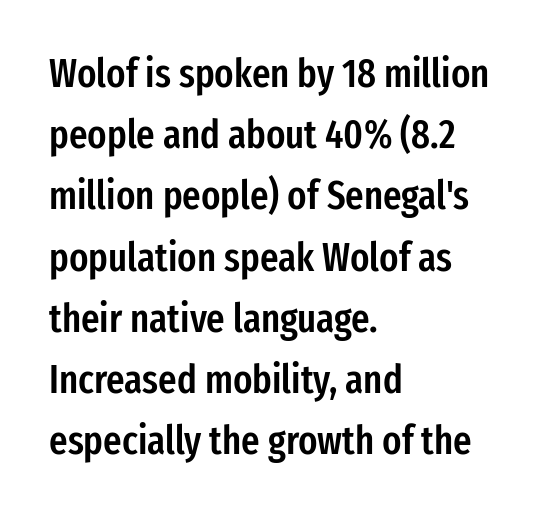
Q: Is the text bold? A: Semi-bold.
Q: Is the text italic (slanted)? A: No, it is upright.
Q: Is the typeface a serif or a sans-serif typeface? A: Sans-serif.
Q: Is the text underlined? A: No.
Q: How is the paragraph aligned? A: Left-aligned.
Q: Is the spacing between letters normal or unusually wide? A: Normal.
Q: Is the spacing between lines tight, normal or loose? A: Normal.
Q: Width (condensed, normal, or wide)? A: Condensed.
Q: Stroke contrast? A: Low.
Q: x-height? A: Medium.
Q: Monospaced? A: No.
